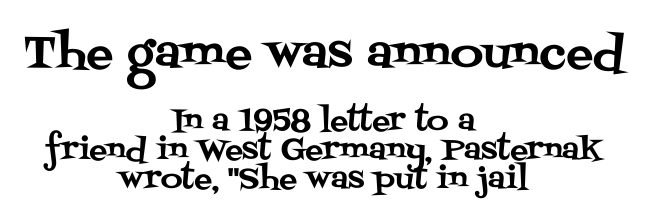
{"serif": "yes", "italic": "no", "width": "normal", "stroke_contrast": "medium", "x_height": "large", "monospaced": "no", "underline": "no", "align": "center", "line_spacing": "tight", "line_spacing_ratio": 0.96, "letter_spacing": "normal", "letter_spacing_em": 0.0, "larger_block": "first", "size_ratio": 1.5, "glyph_px": 45}
